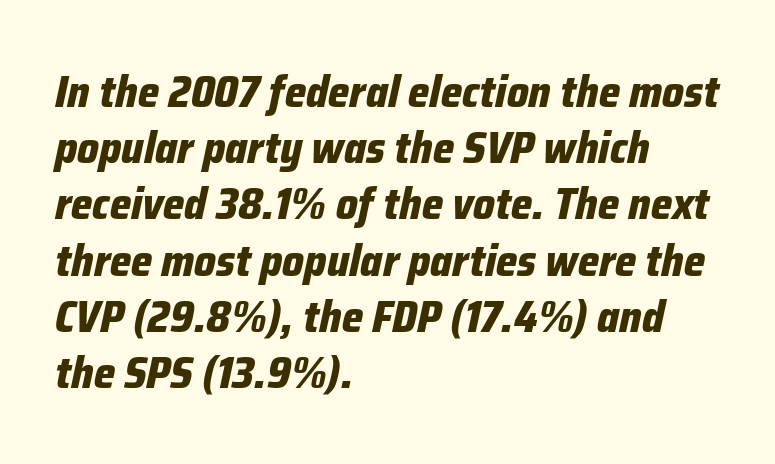
The image shows 45 px bold, condensed type, italic (leaning right); set left-aligned, normal line spacing (1.25x), normal letter spacing, not underlined; low stroke contrast and a medium x-height.
